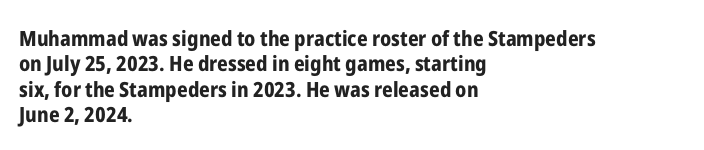
Q: Is the text bold? A: Yes.
Q: Is the text italic (slanted)? A: No, it is upright.
Q: Is the text underlined? A: No.
Q: How is the paragraph aligned? A: Left-aligned.
Q: Is the spacing between letters normal or unusually wide? A: Normal.
